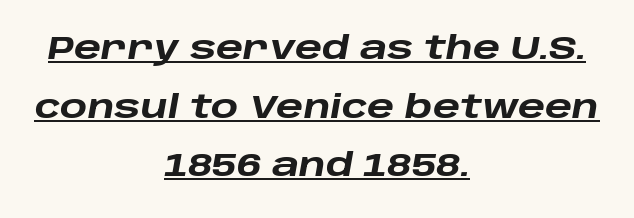
The typesetter chose a symmetrical, centered arrangement here. The face used here is proportionally spaced, like ordinary book or web type. This rendering features underlined lettering. Spacing between characters is what you'd get straight out of the box.
